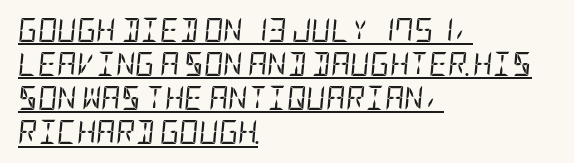
No extra tracking has been applied to these lines. The typesetter has applied underlining to the passage shown. Weight: regular or lighter. This is oblique type, the kind used for emphasis or titles. Horizontal alignment here is leftward, the default for most running prose. A typesetter would call this leading conventional body-copy spacing.
